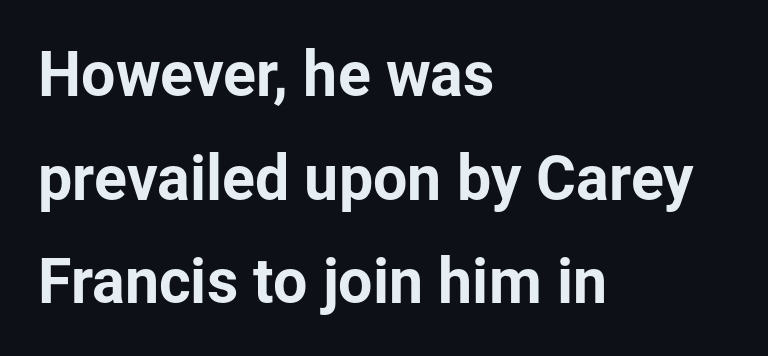
Q: Is the text italic (slanted)? A: No, it is upright.
Q: Is the typeface a serif or a sans-serif typeface? A: Sans-serif.
Q: Is the text underlined? A: No.
Q: How is the paragraph aligned? A: Left-aligned.
Q: Is the spacing between letters normal or unusually wide? A: Normal.
Q: Is the spacing between lines tight, normal or loose? A: Normal.
Q: Width (condensed, normal, or wide)? A: Normal.
Q: Stroke contrast? A: Low.
Q: x-height? A: Medium.
Q: Monospaced? A: No.
